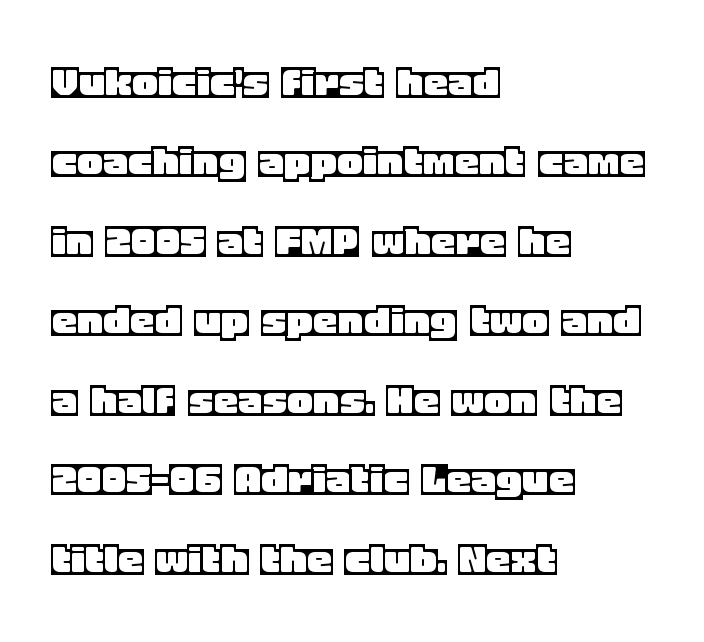
If you drew a ruler down the left edge, every line would touch it. Decoration check: the copy has no underline. Between one letter and the next there's only the usual sliver of space. Every stem runs plumb, perpendicular to the baseline.
